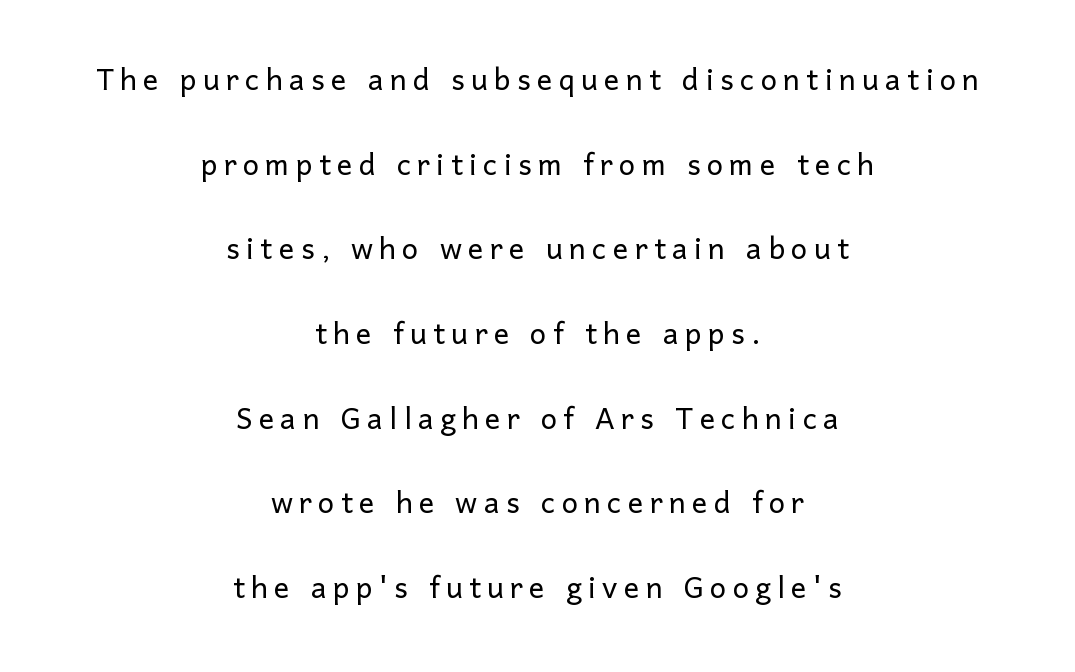
{"serif": "no", "italic": "no", "bold": "no", "weight": "light", "width": "normal", "stroke_contrast": "low", "x_height": "medium", "monospaced": "no", "underline": "no", "align": "center", "line_spacing": "loose", "line_spacing_ratio": 2.17, "glyph_px": 39}
